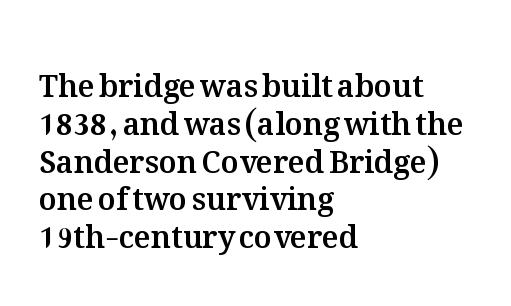
Italic: no, the glyphs are upright roman. These lines keep a tight, regular rhythm from letter to letter. One-word summary of the alignment: left. This sample has the flowing, uneven cadence of proportional lettering. Any mark beneath the type? The region is blank. The block of text has a typical density, with ordinary space between rows.
